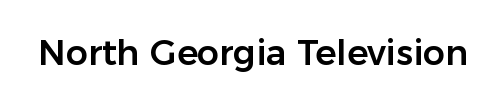
The image shows 35 px sans-serif type, upright; set normal letter spacing, not underlined; low stroke contrast and a medium x-height.
